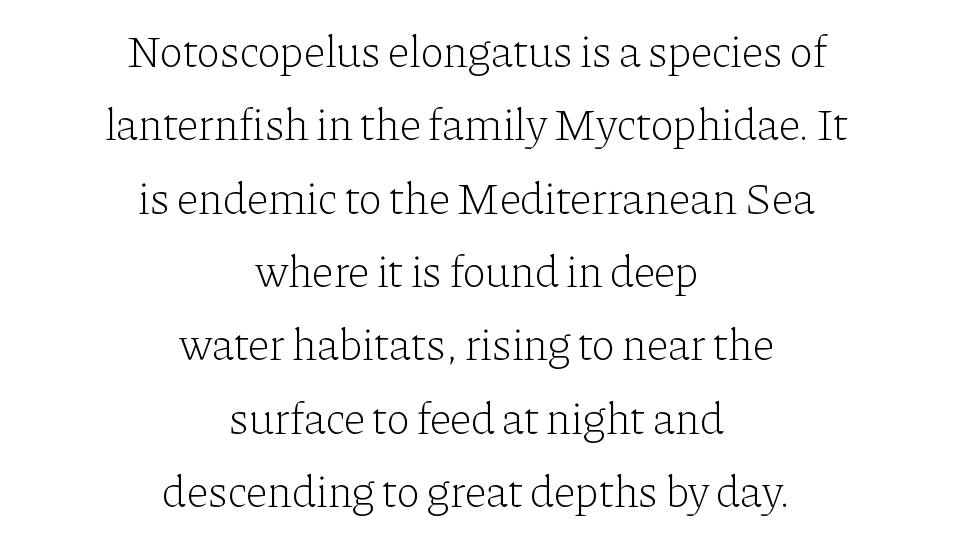
Clear beneath every line of the passage. Leading: standard. Do the letters lean? They stand straight. Is this a fixed-width face? No — the glyphs have proportional, varying widths.
